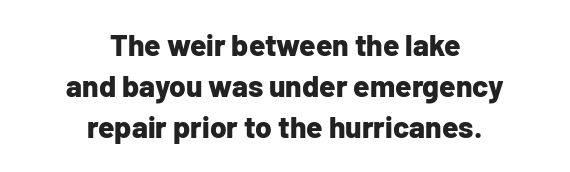
The image shows 30 px bold sans-serif type, upright; set centered, normal line spacing (1.37x), normal letter spacing, not underlined; low stroke contrast and a medium x-height.
